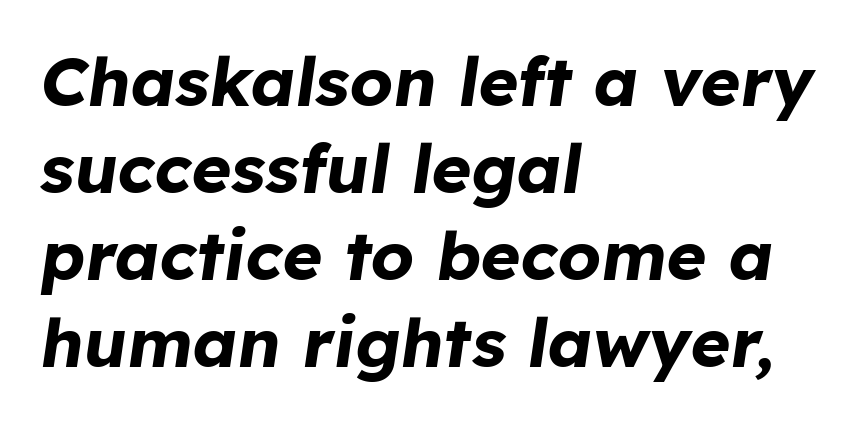
Q: Is the text bold? A: Yes.
Q: Is the text italic (slanted)? A: Yes, it leans right by about 8 degrees.
Q: Is the text underlined? A: No.
Q: How is the paragraph aligned? A: Left-aligned.
Q: Is the spacing between letters normal or unusually wide? A: Normal.
Q: Is the spacing between lines tight, normal or loose? A: Normal.
Q: Width (condensed, normal, or wide)? A: Normal.
Q: Stroke contrast? A: Low.
Q: x-height? A: Medium.
Q: Monospaced? A: No.
